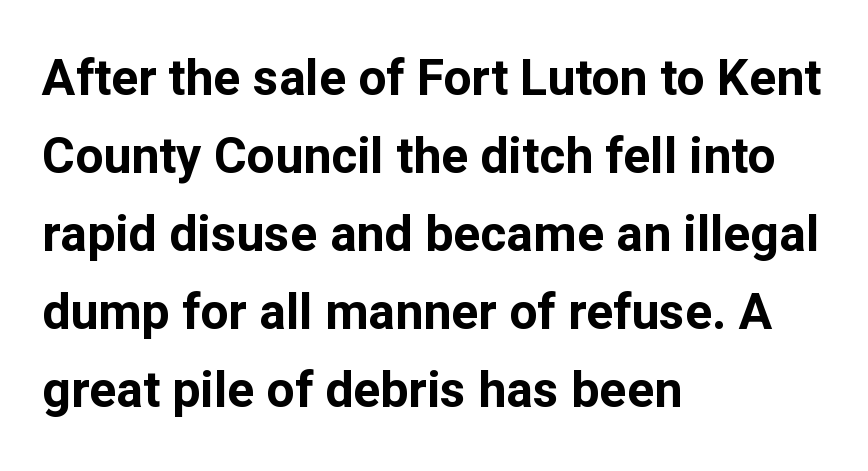
The image shows 50 px bold sans-serif type, upright; set left-aligned, normal line spacing (1.56x), normal letter spacing, not underlined; low stroke contrast and a medium x-height.
